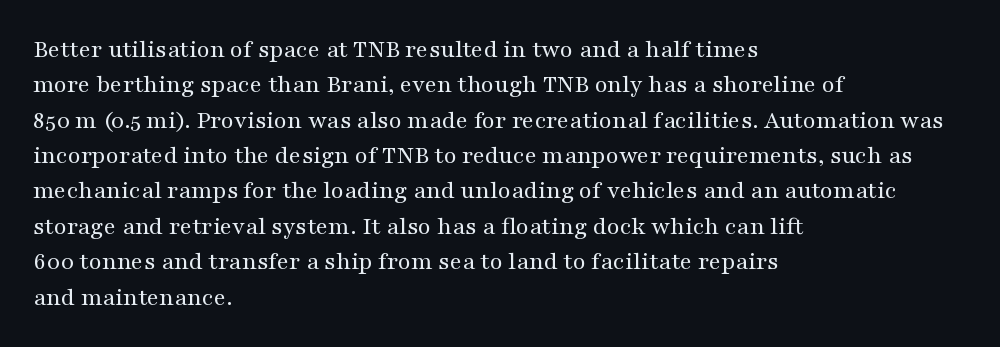
{"italic": "no", "bold": "no", "underline": "no", "align": "left", "line_spacing": "normal", "line_spacing_ratio": 1.36, "letter_spacing": "normal", "letter_spacing_em": 0.0, "glyph_px": 26}
